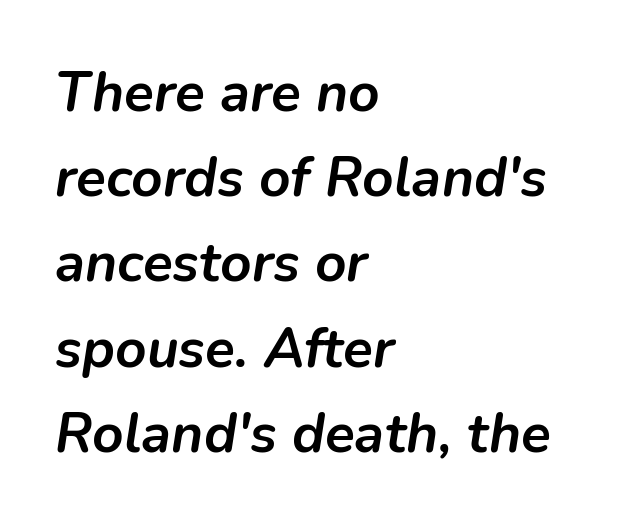
The image shows 55 px semibold type, italic (leaning right); set left-aligned, normal line spacing (1.55x), normal letter spacing, not underlined; low stroke contrast and a medium x-height.
